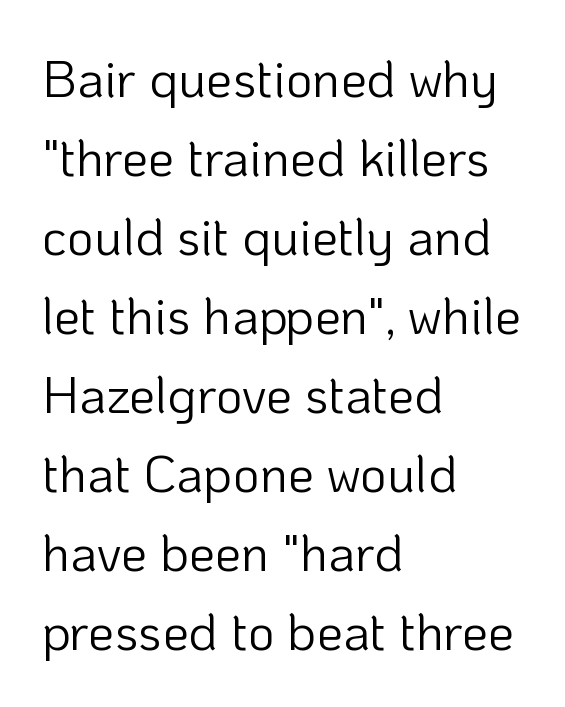
Descender tails drop into unmarked territory. The strokes carry an ordinary text weight at most. The letters advance in unequal steps, a hallmark of proportional type. Leading: standard. The type is set solid horizontally, with unmodified tracking.
